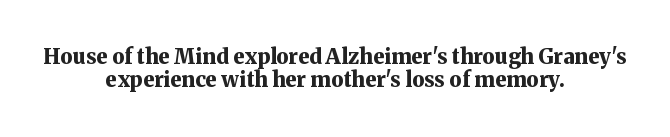
The image shows 21 px bold type, upright; set centered, tight line spacing (1.1x), normal letter spacing, not underlined.
